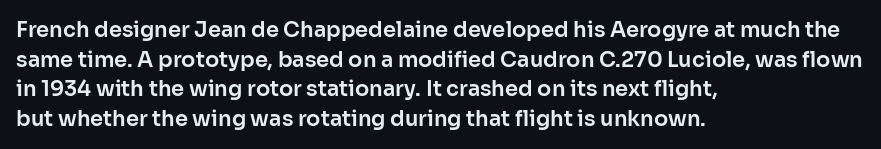
Q: Is the text italic (slanted)? A: No, it is upright.
Q: Is the text underlined? A: No.
Q: How is the paragraph aligned? A: Left-aligned.
Q: Is the spacing between letters normal or unusually wide? A: Normal.
Q: Is the spacing between lines tight, normal or loose? A: Normal.
